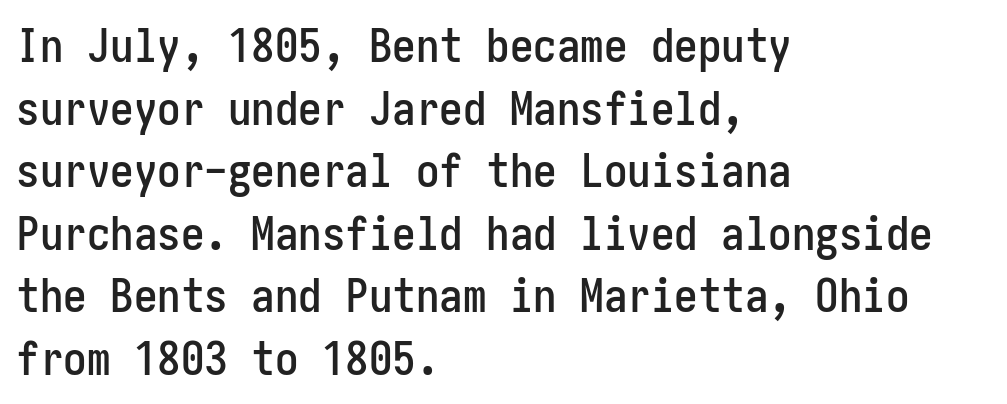
{"serif": "no", "italic": "no", "width": "condensed", "stroke_contrast": "low", "x_height": "medium", "underline": "no", "align": "left", "line_spacing": "normal", "line_spacing_ratio": 1.33, "letter_spacing": "normal", "letter_spacing_em": 0.0, "glyph_px": 47}
